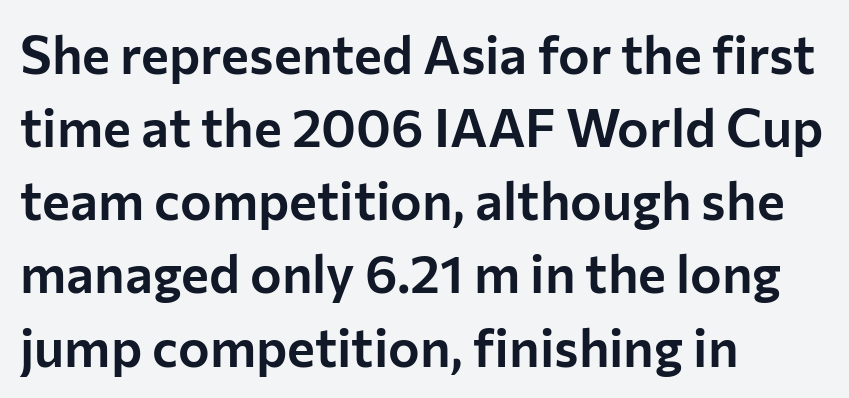
{"serif": "no", "italic": "no", "width": "normal", "stroke_contrast": "low", "x_height": "medium", "monospaced": "no", "underline": "no", "align": "left", "line_spacing": "normal", "line_spacing_ratio": 1.38, "letter_spacing": "normal", "letter_spacing_em": 0.0, "glyph_px": 53}
